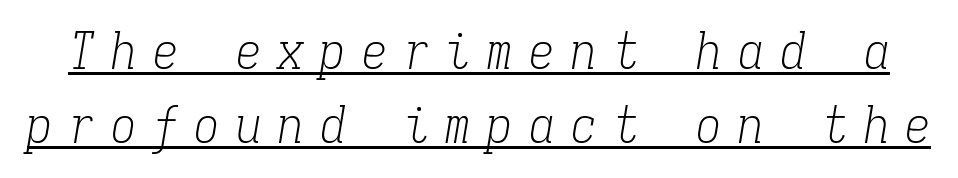
This reads as an unemphasized weight, regular at the heaviest. The line-height multiplier appears to be the usual default. Notice how a bar underscores the lettering throughout. Every character sits at an angle, as italics do. Honestly, the letter spacing is so wide it's the main thing you notice.
